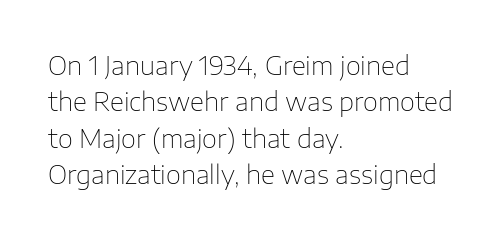
Q: Is the text bold? A: No.
Q: Is the text italic (slanted)? A: No, it is upright.
Q: Is the text underlined? A: No.
Q: How is the paragraph aligned? A: Left-aligned.
Q: Is the spacing between letters normal or unusually wide? A: Normal.
Q: Is the spacing between lines tight, normal or loose? A: Normal.
